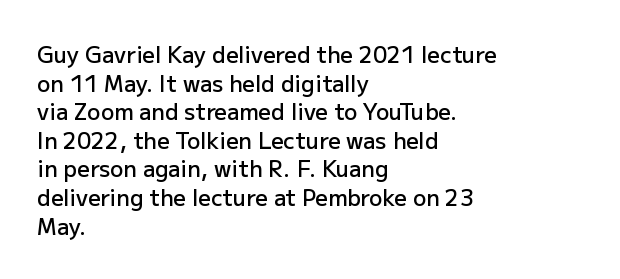
{"italic": "no", "bold": "semi", "underline": "no", "align": "left", "line_spacing": "normal", "line_spacing_ratio": 1.3, "letter_spacing": "normal", "letter_spacing_em": 0.0, "glyph_px": 22}
